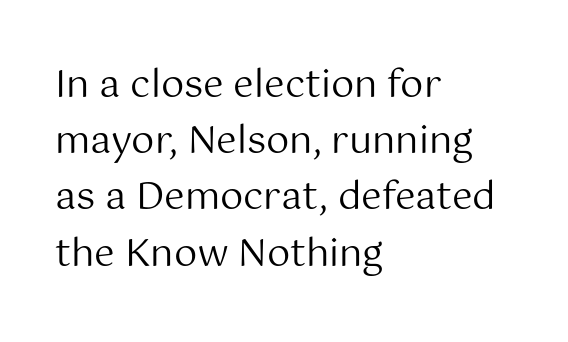
The image shows 37 px regular-weight sans-serif type, upright; set left-aligned, normal line spacing (1.52x), normal letter spacing, not underlined; medium stroke contrast and a medium x-height.
